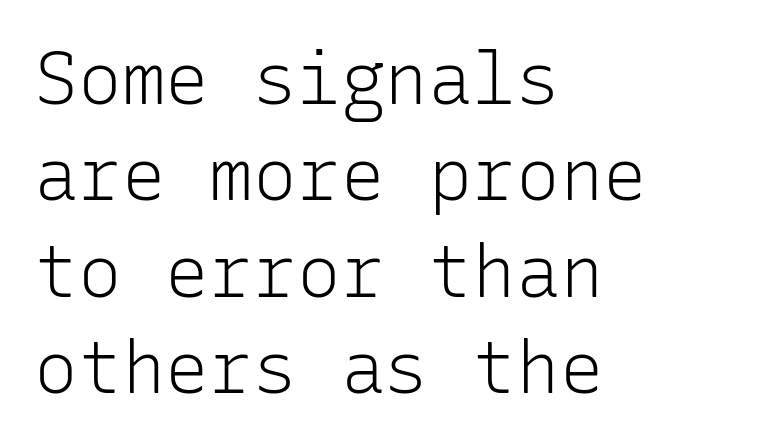
Weight class: somewhere from thin through regular. Each letter, wide or thin by design, is forced into the same width here. The block of text has a typical density, with ordinary space between rows. Words appear dense and cohesive because spacing is normal.
